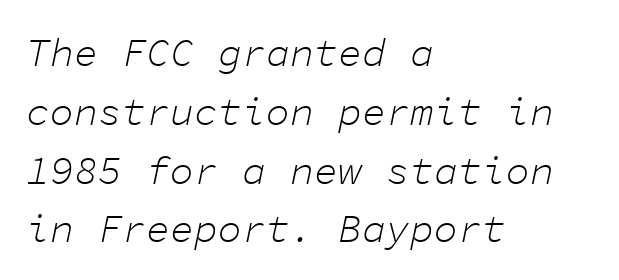
The image shows 40 px light type, italic (leaning right), monospaced; set left-aligned, normal line spacing (1.47x), normal letter spacing, not underlined; low stroke contrast and a medium x-height.
